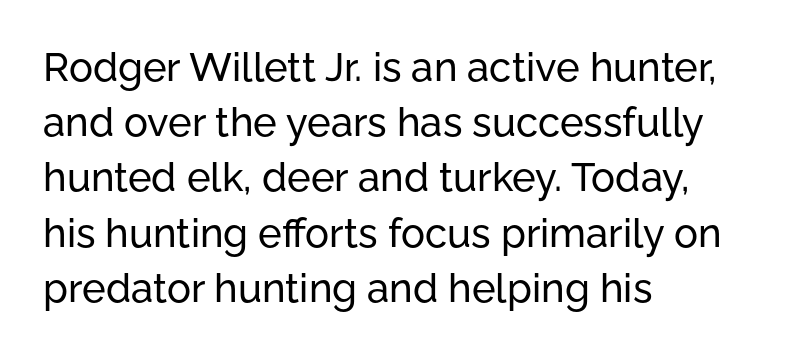
{"serif": "no", "italic": "no", "width": "normal", "stroke_contrast": "low", "x_height": "medium", "monospaced": "no", "underline": "no", "align": "left", "line_spacing": "normal", "line_spacing_ratio": 1.38, "letter_spacing": "normal", "letter_spacing_em": 0.0, "glyph_px": 40}
